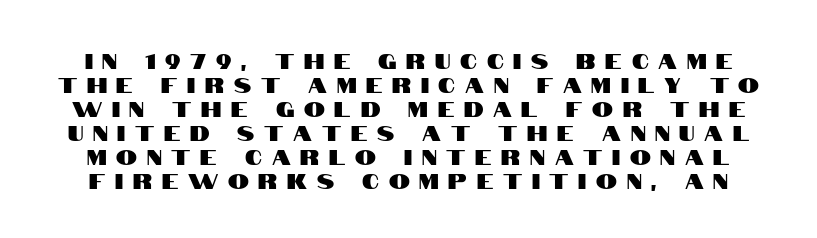
{"italic": "no", "underline": "no", "line_spacing": "tight", "line_spacing_ratio": 1.14, "letter_spacing": "wide", "letter_spacing_em": 0.46, "glyph_px": 21}
